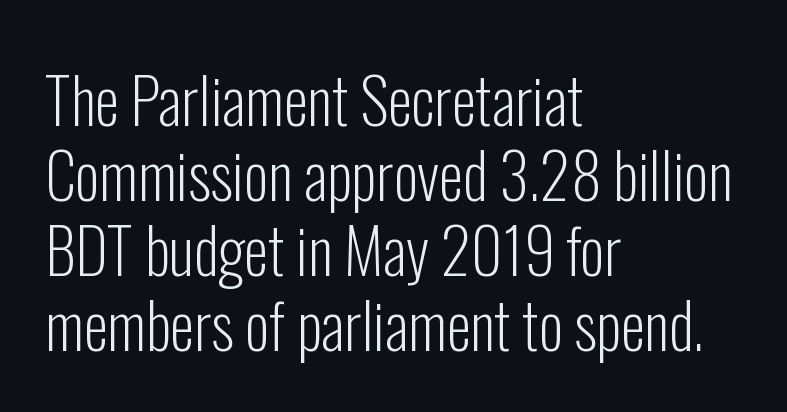
The weight would be labelled regular, book, light, or lighter still. Does the copy run flush right? No — it runs flush left. Does extra space separate the letters? No, they use regular spacing. Only glyphs here, with clear space below each row. Note the varied advance widths — an 'i' is clearly narrower than an 'm'.
